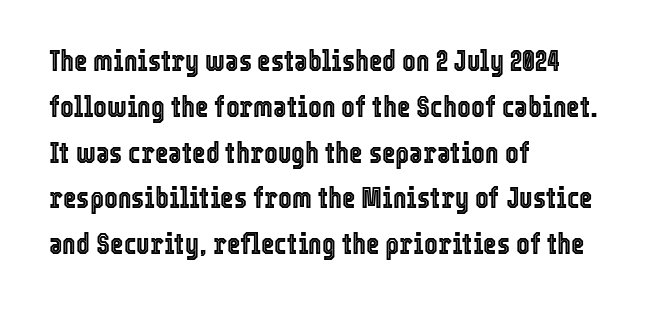
The image shows 29 px condensed type, upright; set left-aligned, normal line spacing (1.58x), normal letter spacing, not underlined; a medium x-height.
